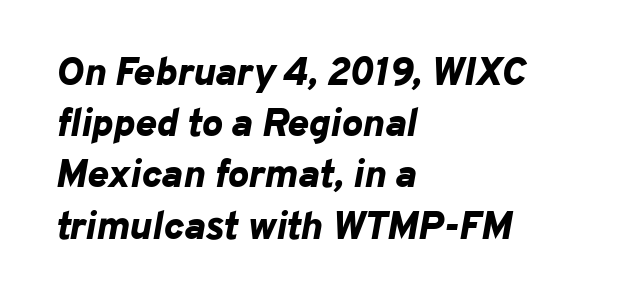
Q: Is the text bold? A: Yes.
Q: Is the text italic (slanted)? A: Yes, it leans right by about 10 degrees.
Q: Is the text underlined? A: No.
Q: How is the paragraph aligned? A: Left-aligned.
Q: Is the spacing between letters normal or unusually wide? A: Normal.
Q: Is the spacing between lines tight, normal or loose? A: Normal.
Q: Width (condensed, normal, or wide)? A: Normal.
Q: Stroke contrast? A: Low.
Q: x-height? A: Medium.
Q: Monospaced? A: No.
